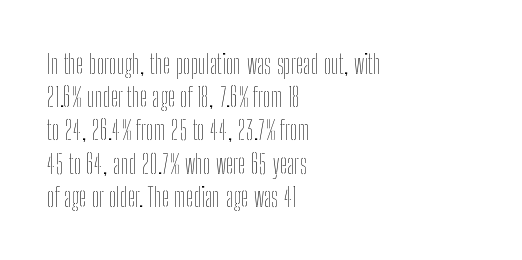
The zone under the glyphs is completely vacant. The passage is arranged the way most books set body copy — flush left. The type sits square on the baseline with zero lean. Weight: in the light-to-regular range. In terms of letterspacing, this is plain default setting.
